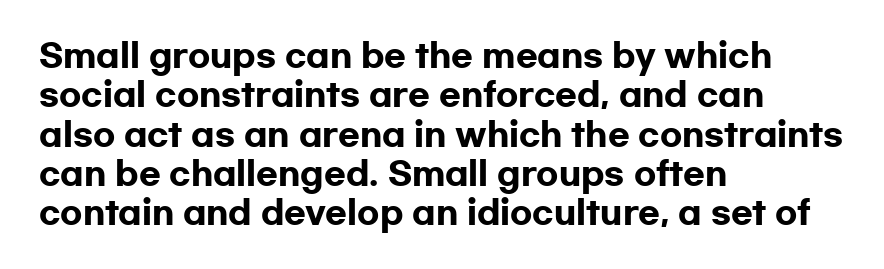
Proportional: the letters do not fall into vertical columns. Spacing between characters is what you'd get straight out of the box. The space beneath each line is pristine and unruled. The rendering anchors every line to the left-hand side.
